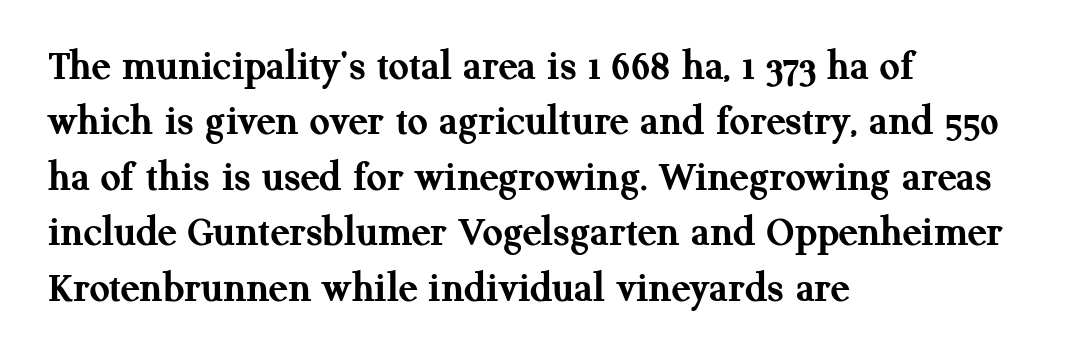
{"serif": "yes", "italic": "no", "bold": "yes", "weight": "semibold", "width": "normal", "stroke_contrast": "medium", "x_height": "medium", "monospaced": "no", "underline": "no", "align": "left", "line_spacing": "normal", "line_spacing_ratio": 1.26, "letter_spacing": "normal", "letter_spacing_em": 0.0, "glyph_px": 44}
